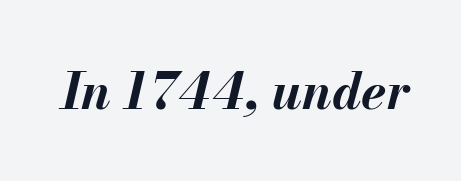
When letters slant like this, we call the style italic. Do the characters align in a grid? No, the font is proportional. Observe the ordinary spacing: letters are neighbours, not strangers. Thick stems and heavy bowls — unmistakably bold.
